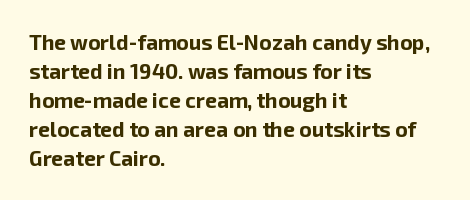
Q: Is the text bold? A: Yes.
Q: Is the text italic (slanted)? A: No, it is upright.
Q: Is the text underlined? A: No.
Q: How is the paragraph aligned? A: Left-aligned.
Q: Is the spacing between letters normal or unusually wide? A: Normal.
Q: Is the spacing between lines tight, normal or loose? A: Normal.
